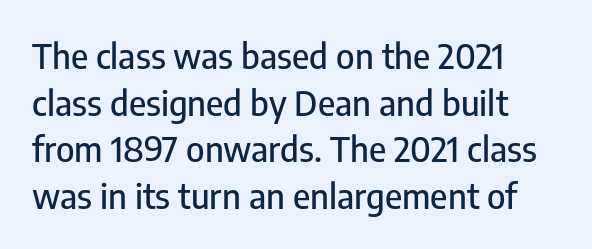
Q: Is the text italic (slanted)? A: No, it is upright.
Q: Is the typeface a serif or a sans-serif typeface? A: Sans-serif.
Q: Is the text underlined? A: No.
Q: How is the paragraph aligned? A: Left-aligned.
Q: Is the spacing between letters normal or unusually wide? A: Normal.
Q: Is the spacing between lines tight, normal or loose? A: Normal.
Q: Width (condensed, normal, or wide)? A: Condensed.
Q: Stroke contrast? A: Low.
Q: x-height? A: Medium.
Q: Monospaced? A: No.
